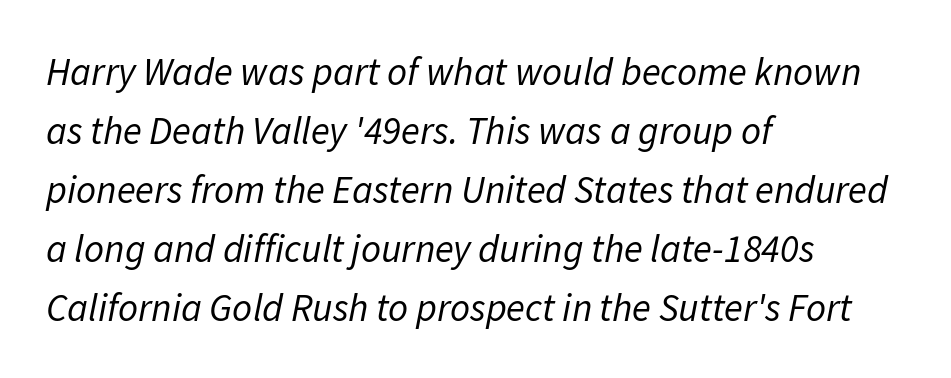
Q: Is the text bold? A: No.
Q: Is the text italic (slanted)? A: Yes, it leans right by about 11 degrees.
Q: Is the text underlined? A: No.
Q: How is the paragraph aligned? A: Left-aligned.
Q: Is the spacing between letters normal or unusually wide? A: Normal.
Q: Is the spacing between lines tight, normal or loose? A: Normal.
Q: Width (condensed, normal, or wide)? A: Normal.
Q: Stroke contrast? A: Low.
Q: x-height? A: Medium.
Q: Monospaced? A: No.
